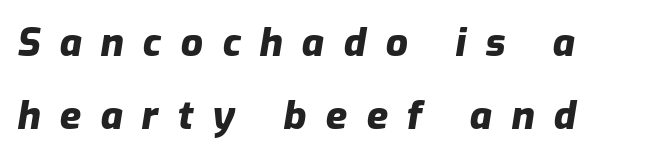
{"italic": "yes", "lean": "right", "slant_degrees": 9, "bold": "yes", "weight": "heavy", "width": "normal", "stroke_contrast": "low", "x_height": "medium", "monospaced": "no", "underline": "no", "align": "left", "line_spacing_ratio": 1.87, "letter_spacing": "wide", "letter_spacing_em": 0.49, "glyph_px": 39}
